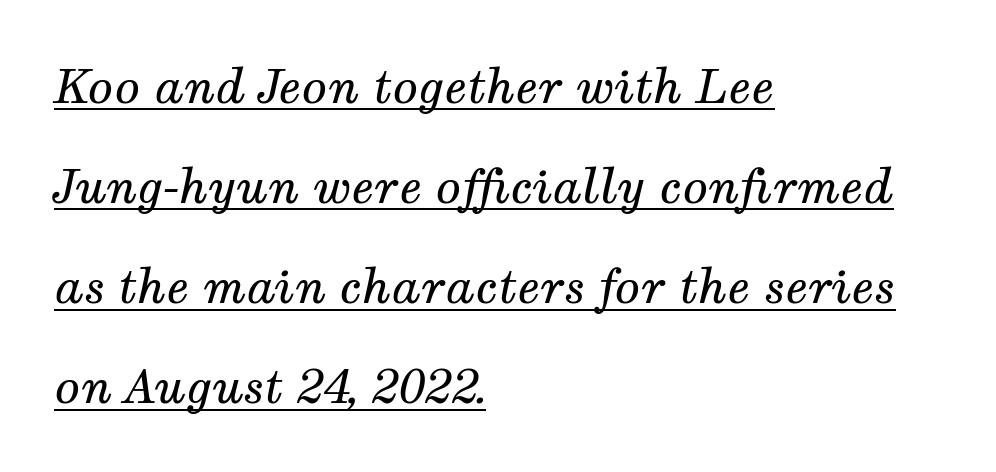
{"serif": "yes", "italic": "yes", "lean": "right", "slant_degrees": 12, "bold": "no", "weight": "regular", "width": "normal", "stroke_contrast": "medium", "x_height": "medium", "monospaced": "no", "underline": "yes", "align": "left", "line_spacing": "loose", "line_spacing_ratio": 2.13, "letter_spacing": "normal", "letter_spacing_em": 0.0, "glyph_px": 47}
